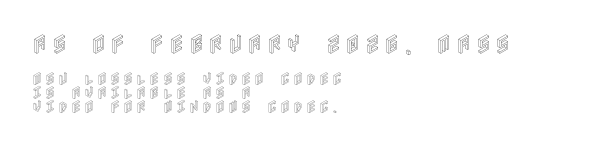
{"italic": "no", "underline": "no", "align": "left", "line_spacing": "tight", "line_spacing_ratio": 1.0, "letter_spacing": "wide", "letter_spacing_em": 0.2, "larger_block": "first", "size_ratio": 1.5, "glyph_px": 21}
